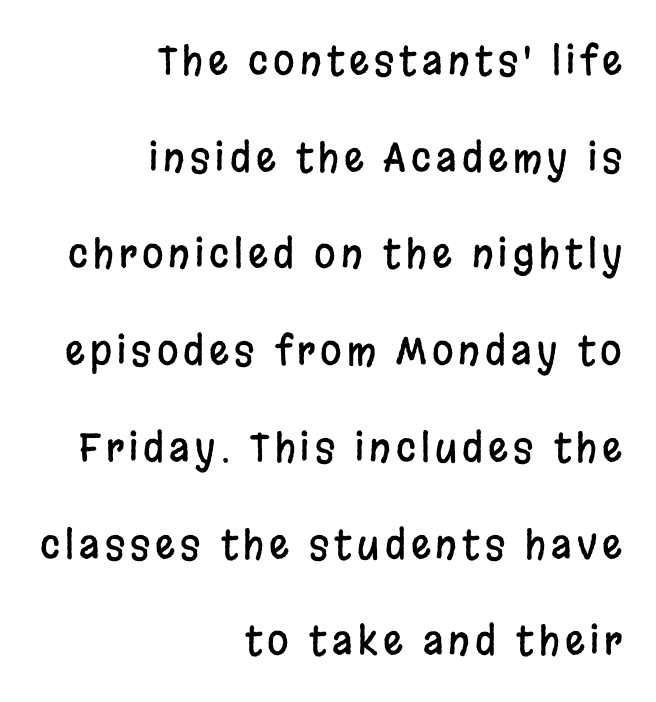
{"serif": "no", "italic": "no", "width": "condensed", "stroke_contrast": "low", "x_height": "large", "monospaced": "no", "underline": "no", "align": "right", "line_spacing": "loose", "line_spacing_ratio": 2.48, "glyph_px": 39}
